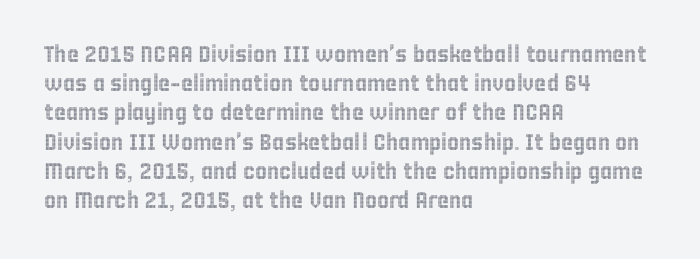
The image shows 23 px text type, upright; set left-aligned, normal line spacing (1.27x), normal letter spacing, not underlined.
